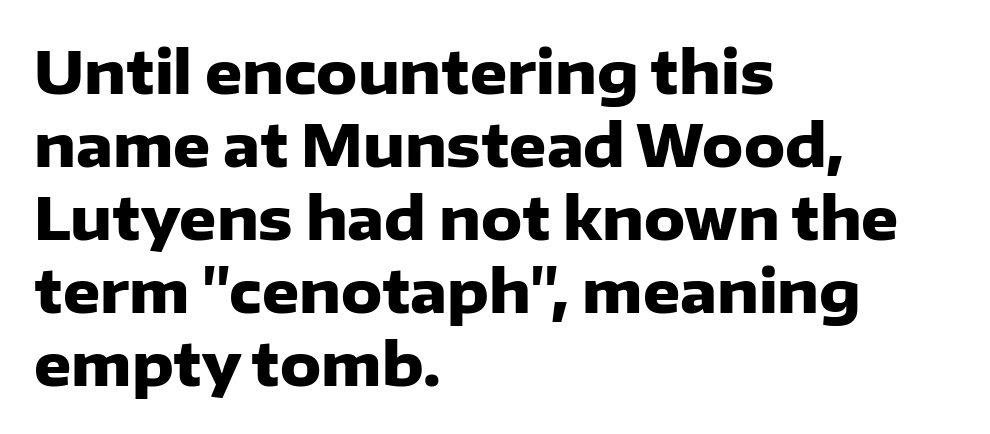
Q: Is the text bold? A: Yes.
Q: Is the text italic (slanted)? A: No, it is upright.
Q: Is the typeface a serif or a sans-serif typeface? A: Sans-serif.
Q: Is the text underlined? A: No.
Q: How is the paragraph aligned? A: Left-aligned.
Q: Is the spacing between letters normal or unusually wide? A: Normal.
Q: Is the spacing between lines tight, normal or loose? A: Normal.
Q: Width (condensed, normal, or wide)? A: Normal.
Q: Stroke contrast? A: Low.
Q: x-height? A: Medium.
Q: Monospaced? A: No.
